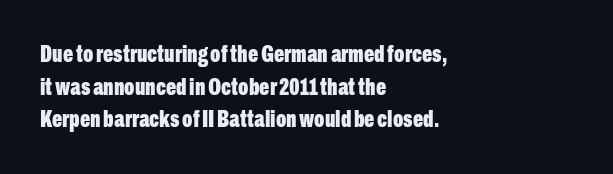
{"italic": "no", "bold": "yes", "underline": "no", "align": "left", "line_spacing": "normal", "line_spacing_ratio": 1.36, "letter_spacing": "normal", "letter_spacing_em": 0.0, "glyph_px": 24}
